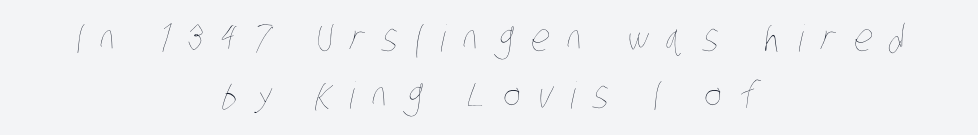
{"bold": "no", "weight": "thin", "width": "condensed", "stroke_contrast": "low", "x_height": "large", "monospaced": "no", "underline": "no", "align": "center", "line_spacing": "normal", "line_spacing_ratio": 1.54, "letter_spacing": "wide", "letter_spacing_em": 0.48, "glyph_px": 37}
